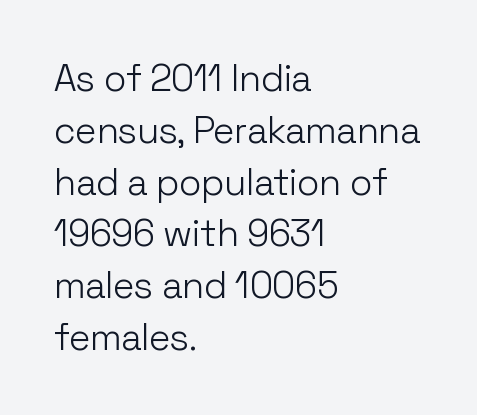
Q: Is the text bold? A: No.
Q: Is the text italic (slanted)? A: No, it is upright.
Q: Is the typeface a serif or a sans-serif typeface? A: Sans-serif.
Q: Is the text underlined? A: No.
Q: How is the paragraph aligned? A: Left-aligned.
Q: Is the spacing between letters normal or unusually wide? A: Normal.
Q: Is the spacing between lines tight, normal or loose? A: Normal.
Q: Width (condensed, normal, or wide)? A: Normal.
Q: Stroke contrast? A: Low.
Q: x-height? A: Medium.
Q: Monospaced? A: No.
